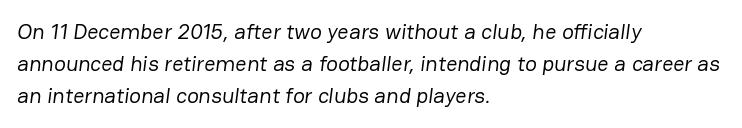
{"bold": "no", "underline": "no", "align": "left", "line_spacing": "normal", "line_spacing_ratio": 1.46, "letter_spacing": "normal", "letter_spacing_em": 0.0, "glyph_px": 22}
